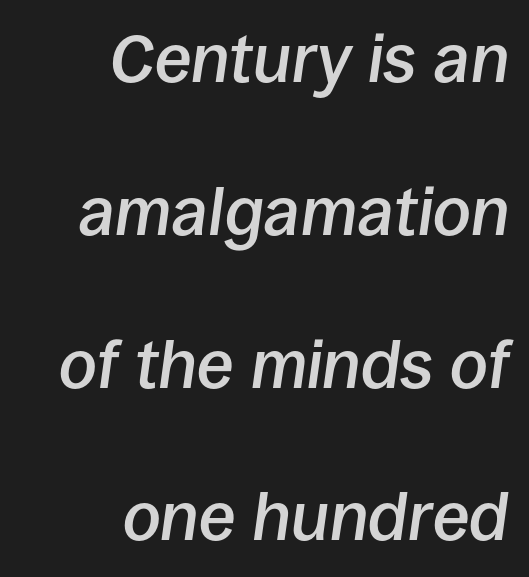
Q: Is the text bold? A: Semi-bold.
Q: Is the text italic (slanted)? A: Yes, it leans right by about 8 degrees.
Q: Is the text underlined? A: No.
Q: How is the paragraph aligned? A: Right-aligned.
Q: Is the spacing between letters normal or unusually wide? A: Normal.
Q: Is the spacing between lines tight, normal or loose? A: Loose.
Q: Width (condensed, normal, or wide)? A: Normal.
Q: Stroke contrast? A: Low.
Q: x-height? A: Large.
Q: Monospaced? A: No.
